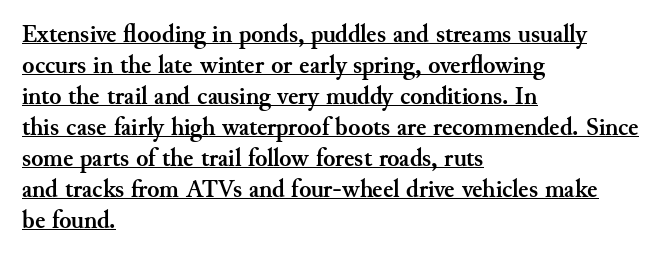
Weight: bold. Between one letter and the next there's only the usual sliver of space. Alignment: flush left. These characters rest on top of a visible drawn line. The specimen reads as upright at a glance.
